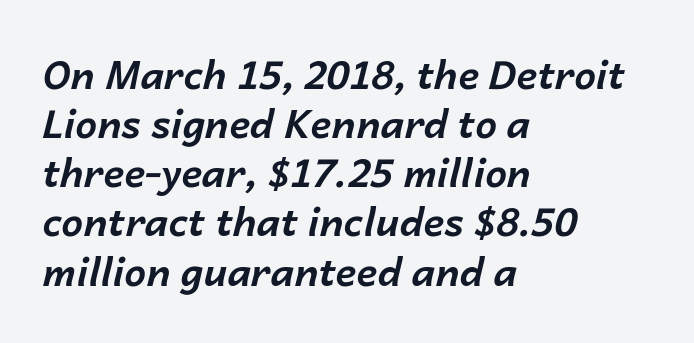
Q: Is the text bold? A: Yes.
Q: Is the text italic (slanted)? A: Yes, it leans right by about 14 degrees.
Q: Is the text underlined? A: No.
Q: How is the paragraph aligned? A: Left-aligned.
Q: Is the spacing between letters normal or unusually wide? A: Normal.
Q: Is the spacing between lines tight, normal or loose? A: Normal.
Q: Width (condensed, normal, or wide)? A: Normal.
Q: Stroke contrast? A: Low.
Q: x-height? A: Medium.
Q: Monospaced? A: No.
